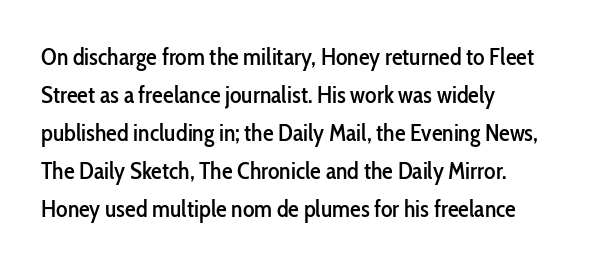
Q: Is the text italic (slanted)? A: No, it is upright.
Q: Is the text underlined? A: No.
Q: How is the paragraph aligned? A: Left-aligned.
Q: Is the spacing between letters normal or unusually wide? A: Normal.
Q: Is the spacing between lines tight, normal or loose? A: Normal.
